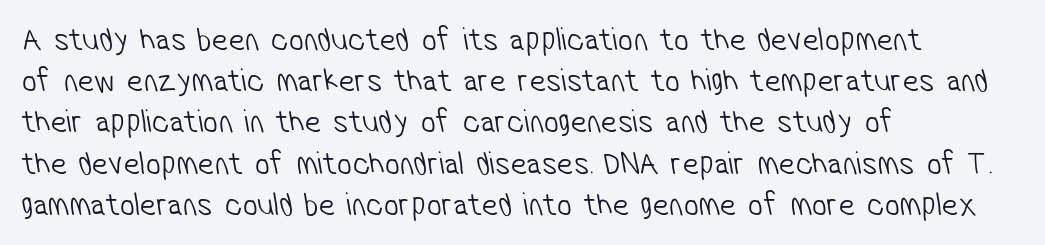
Underline: absent. Default kerning and tracking; the words read as compact shapes. The strokes are not fattened; the text isn't bold. Do the characters align in a grid? No, the font is proportional. Caption: multi-line text, flush left, ragged right. The designer went with a sans here, leaving each stem footless.
